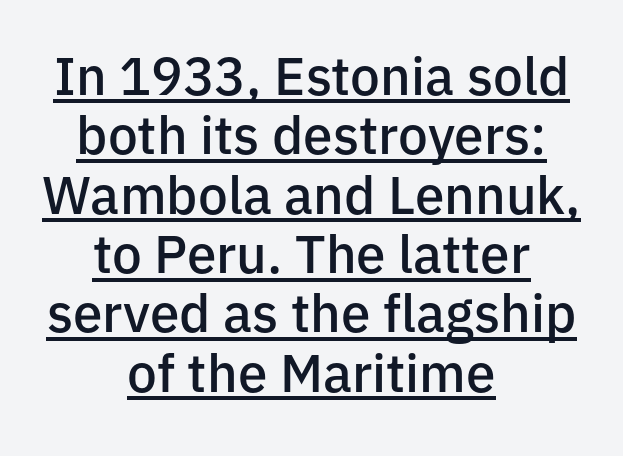
{"serif": "no", "italic": "no", "bold": "semi", "weight": "semibold", "width": "normal", "stroke_contrast": "low", "x_height": "medium", "monospaced": "no", "underline": "yes", "align": "center", "line_spacing": "tight", "line_spacing_ratio": 1.12, "letter_spacing": "normal", "letter_spacing_em": 0.0, "glyph_px": 53}
